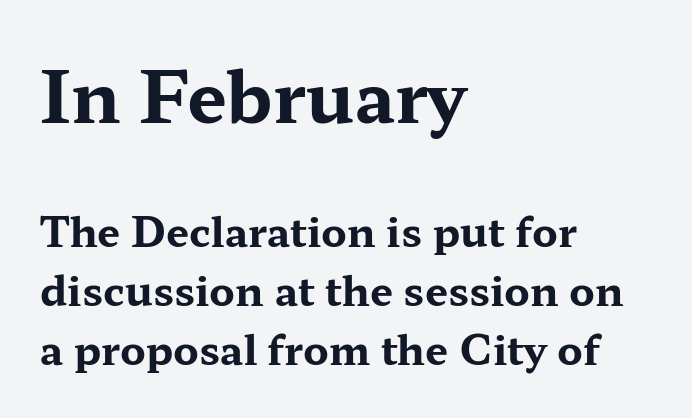
{"serif": "yes", "italic": "no", "bold": "yes", "weight": "bold", "width": "wide", "stroke_contrast": "medium", "x_height": "medium", "monospaced": "no", "underline": "no", "align": "left", "line_spacing": "normal", "line_spacing_ratio": 1.44, "letter_spacing": "normal", "letter_spacing_em": 0.0, "larger_block": "first", "size_ratio": 1.73, "glyph_px": 71}
